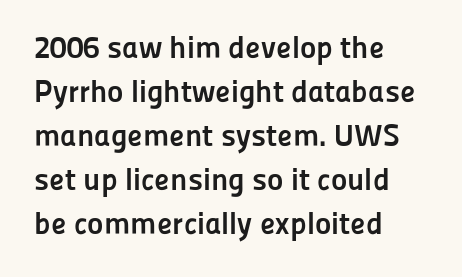
{"serif": "no", "italic": "no", "bold": "yes", "weight": "semibold", "width": "normal", "stroke_contrast": "low", "x_height": "medium", "monospaced": "no", "underline": "no", "align": "left", "line_spacing": "normal", "line_spacing_ratio": 1.42, "letter_spacing": "normal", "letter_spacing_em": 0.0, "glyph_px": 31}
